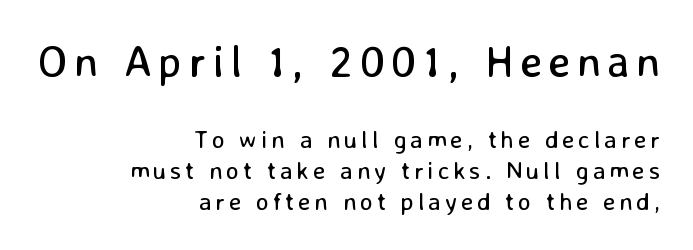
Q: Is the text bold? A: No.
Q: Is the text italic (slanted)? A: No, it is upright.
Q: Is the typeface a serif or a sans-serif typeface? A: Sans-serif.
Q: Is the text underlined? A: No.
Q: How is the paragraph aligned? A: Right-aligned.
Q: Which block of text is set in a larger size, the first (top) or the second (bottom)? A: The first (top) one.
Q: Width (condensed, normal, or wide)? A: Normal.
Q: Stroke contrast? A: Low.
Q: x-height? A: Medium.
Q: Monospaced? A: No.
